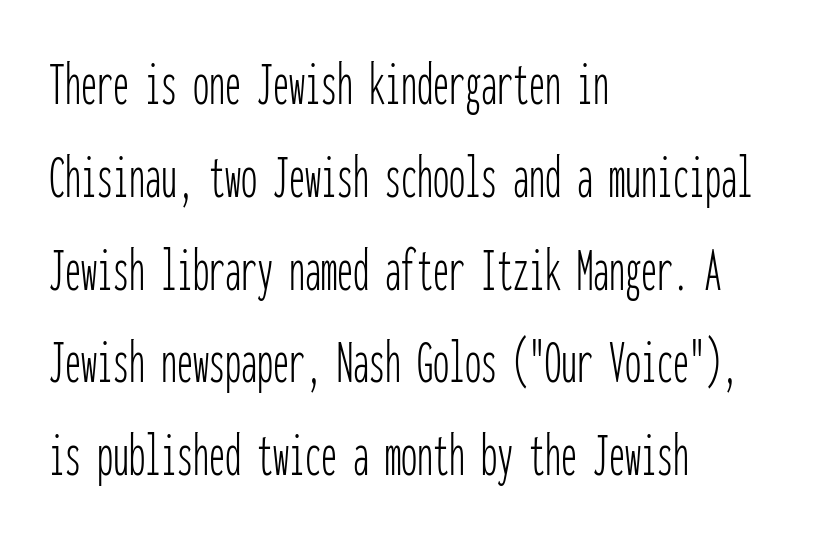
{"serif": "no", "italic": "no", "bold": "no", "weight": "thin", "width": "condensed", "stroke_contrast": "low", "x_height": "medium", "monospaced": "yes", "underline": "no", "align": "left", "line_spacing": "normal", "line_spacing_ratio": 1.45, "letter_spacing": "normal", "letter_spacing_em": 0.0, "glyph_px": 64}
